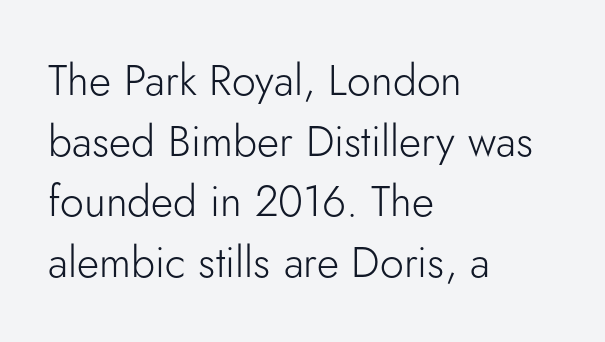
The image shows 43 px light sans-serif type, upright; set left-aligned, normal line spacing (1.41x), normal letter spacing, not underlined; low stroke contrast and a small x-height.
